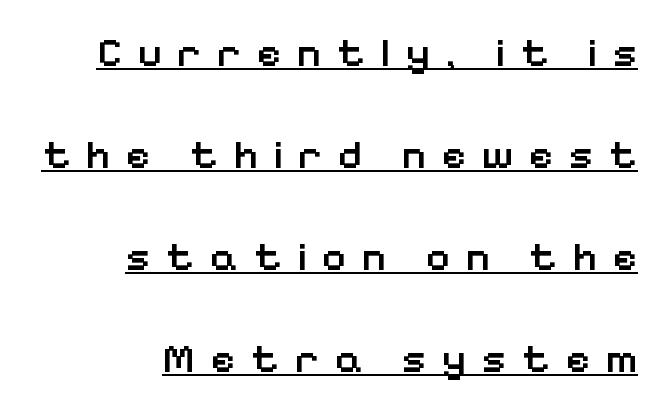
Q: Is the text bold? A: Semi-bold.
Q: Is the text italic (slanted)? A: No, it is upright.
Q: Is the typeface a serif or a sans-serif typeface? A: Sans-serif.
Q: Is the text underlined? A: Yes.
Q: How is the paragraph aligned? A: Right-aligned.
Q: Is the spacing between letters normal or unusually wide? A: Unusually wide.
Q: Is the spacing between lines tight, normal or loose? A: Loose.
Q: Width (condensed, normal, or wide)? A: Normal.
Q: Stroke contrast? A: Low.
Q: x-height? A: Medium.
Q: Monospaced? A: No.
